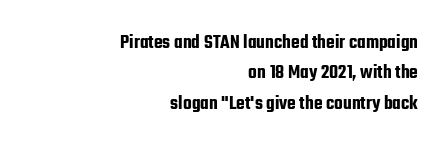
The image shows 20 px text type, upright; set right-aligned, normal line spacing (1.52x), normal letter spacing, not underlined.
